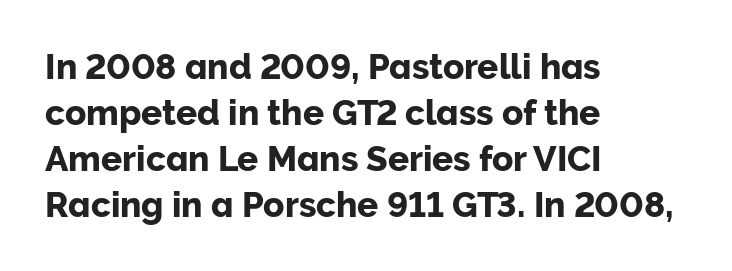
Q: Is the text italic (slanted)? A: No, it is upright.
Q: Is the typeface a serif or a sans-serif typeface? A: Sans-serif.
Q: Is the text underlined? A: No.
Q: How is the paragraph aligned? A: Left-aligned.
Q: Is the spacing between letters normal or unusually wide? A: Normal.
Q: Is the spacing between lines tight, normal or loose? A: Normal.
Q: Width (condensed, normal, or wide)? A: Normal.
Q: Stroke contrast? A: Low.
Q: x-height? A: Medium.
Q: Monospaced? A: No.
